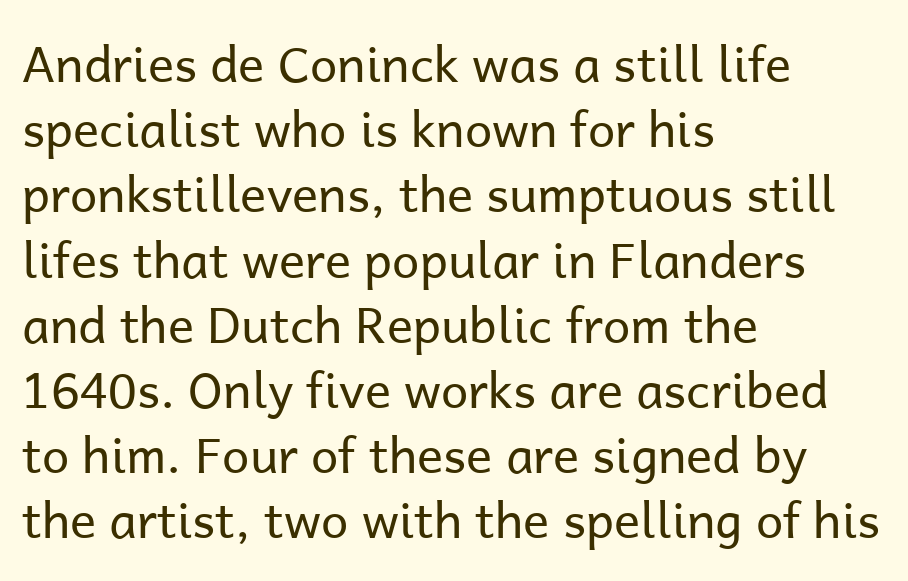
Q: Is the text bold? A: No.
Q: Is the text italic (slanted)? A: No, it is upright.
Q: Is the typeface a serif or a sans-serif typeface? A: Sans-serif.
Q: Is the text underlined? A: No.
Q: How is the paragraph aligned? A: Left-aligned.
Q: Is the spacing between letters normal or unusually wide? A: Normal.
Q: Is the spacing between lines tight, normal or loose? A: Normal.
Q: Width (condensed, normal, or wide)? A: Normal.
Q: Stroke contrast? A: Low.
Q: x-height? A: Medium.
Q: Monospaced? A: No.
